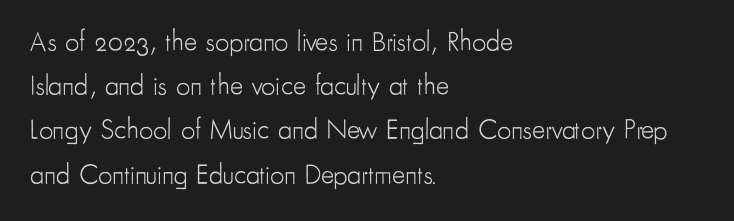
{"serif": "no", "italic": "no", "bold": "no", "weight": "light", "width": "condensed", "stroke_contrast": "low", "x_height": "small", "monospaced": "no", "underline": "no", "align": "left", "line_spacing": "normal", "line_spacing_ratio": 1.58, "letter_spacing": "normal", "letter_spacing_em": 0.0, "glyph_px": 28}
